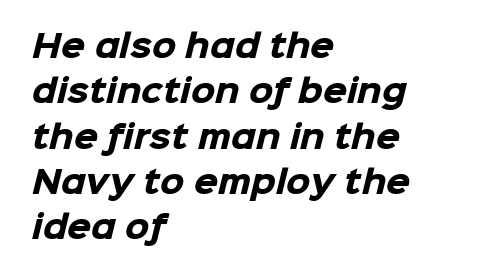
The designer left line spacing at the default. Alignment: flush left. Weight check: bold — yes, fully. Is the letter spacing exaggerated? No — it looks like the ordinary default. The passage shown is typed in a proportional face where columns would drift.
